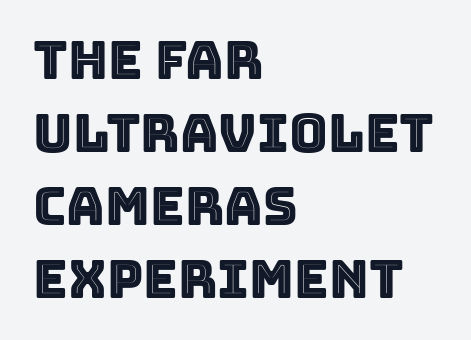
Posture: straight, roman, zero tilt. The gaps between neighbouring characters are ordinary and unremarkable. Each new line begins a customary step beneath the previous one. The foot of each line stays bare and open.
